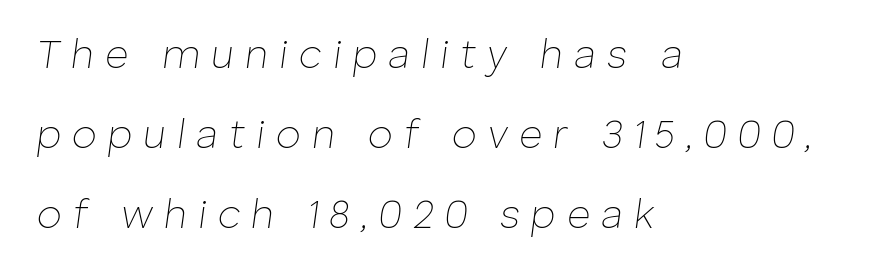
{"italic": "yes", "lean": "right", "slant_degrees": 8, "bold": "no", "weight": "thin", "width": "normal", "stroke_contrast": "low", "x_height": "medium", "monospaced": "no", "underline": "no", "align": "left", "line_spacing": "loose", "line_spacing_ratio": 2.0, "letter_spacing": "wide", "letter_spacing_em": 0.28, "glyph_px": 40}
